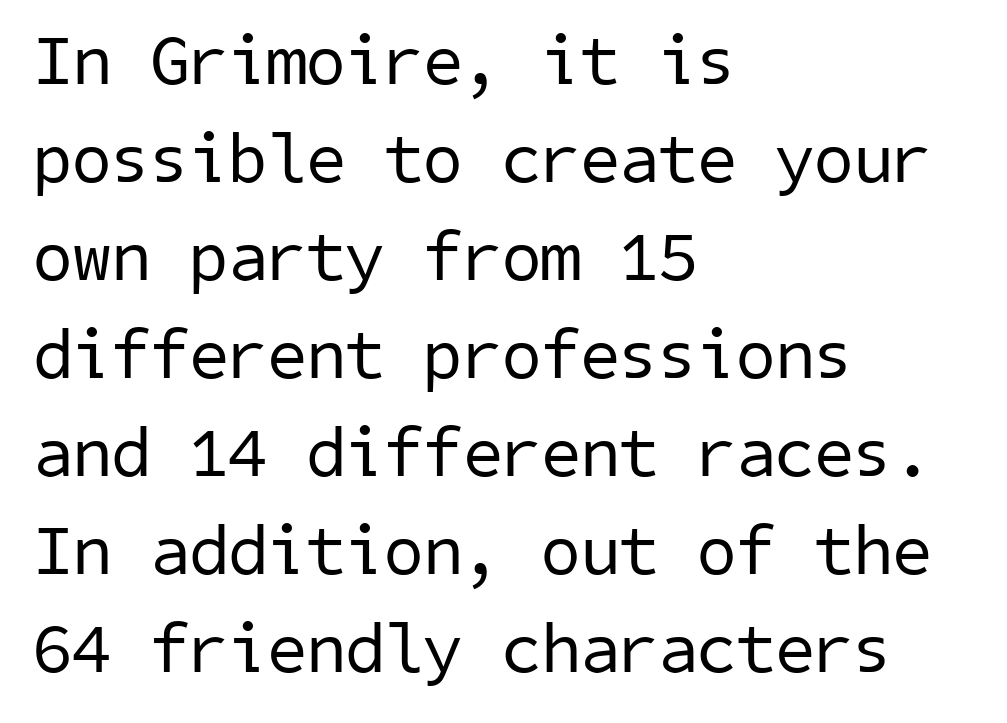
Q: Is the text bold? A: No.
Q: Is the typeface a serif or a sans-serif typeface? A: Sans-serif.
Q: Is the text underlined? A: No.
Q: How is the paragraph aligned? A: Left-aligned.
Q: Is the spacing between letters normal or unusually wide? A: Normal.
Q: Is the spacing between lines tight, normal or loose? A: Normal.
Q: Width (condensed, normal, or wide)? A: Normal.
Q: Stroke contrast? A: Low.
Q: x-height? A: Medium.
